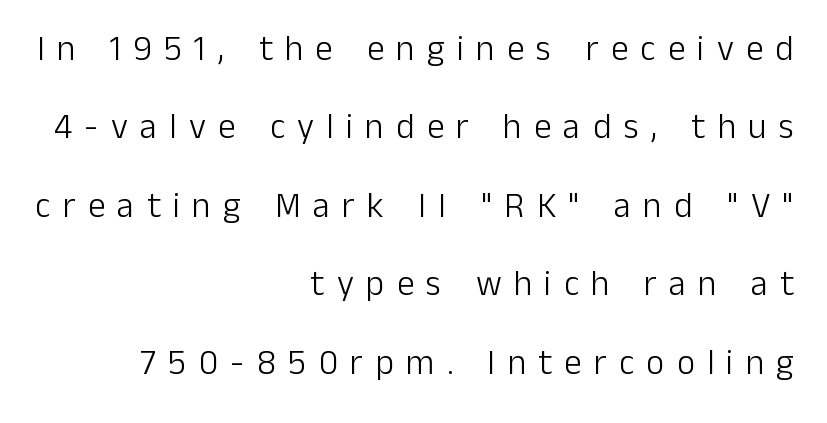
The image shows 35 px light sans-serif type, upright; set right-aligned, loose line spacing (2.24x), unusually wide letter spacing (+0.35 em), not underlined; low stroke contrast and a medium x-height.
